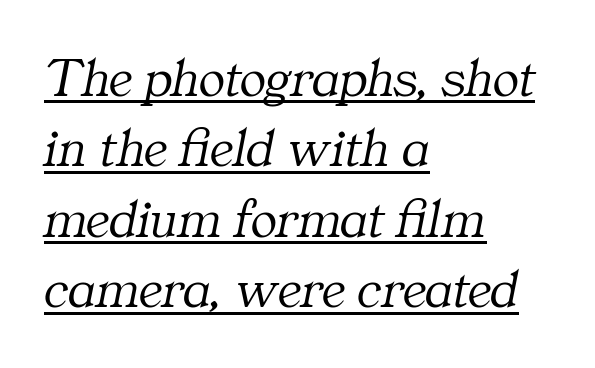
Q: Is the text bold? A: No.
Q: Is the text italic (slanted)? A: Yes, it leans right by about 11 degrees.
Q: Is the typeface a serif or a sans-serif typeface? A: Serif.
Q: Is the text underlined? A: Yes.
Q: How is the paragraph aligned? A: Left-aligned.
Q: Is the spacing between letters normal or unusually wide? A: Normal.
Q: Is the spacing between lines tight, normal or loose? A: Normal.
Q: Width (condensed, normal, or wide)? A: Normal.
Q: Stroke contrast? A: Medium.
Q: x-height? A: Medium.
Q: Monospaced? A: No.
